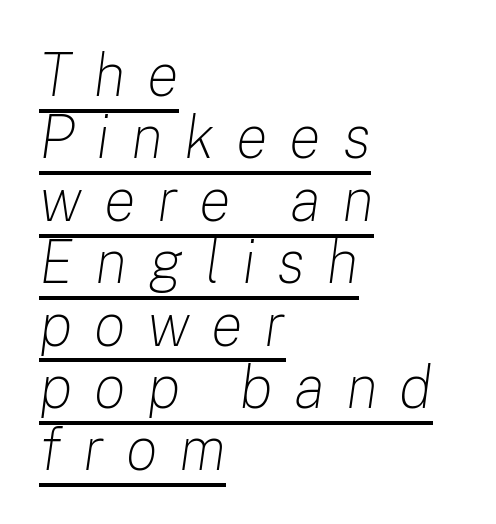
{"italic": "yes", "lean": "right", "slant_degrees": 8, "bold": "no", "weight": "light", "width": "normal", "stroke_contrast": "low", "x_height": "medium", "monospaced": "no", "underline": "yes", "align": "left", "line_spacing": "tight", "line_spacing_ratio": 1.04, "letter_spacing": "wide", "letter_spacing_em": 0.36, "glyph_px": 60}
